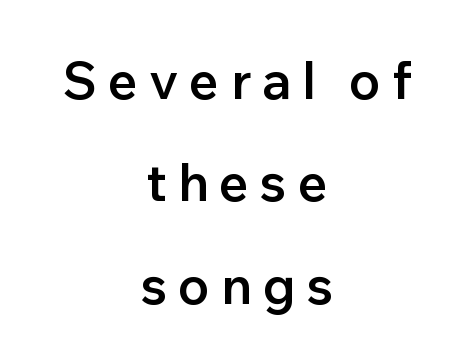
Q: Is the text bold? A: Semi-bold.
Q: Is the text italic (slanted)? A: No, it is upright.
Q: Is the typeface a serif or a sans-serif typeface? A: Sans-serif.
Q: Is the text underlined? A: No.
Q: How is the paragraph aligned? A: Centered.
Q: Is the spacing between letters normal or unusually wide? A: Unusually wide.
Q: Is the spacing between lines tight, normal or loose? A: Loose.
Q: Width (condensed, normal, or wide)? A: Normal.
Q: Stroke contrast? A: Low.
Q: x-height? A: Medium.
Q: Monospaced? A: No.
